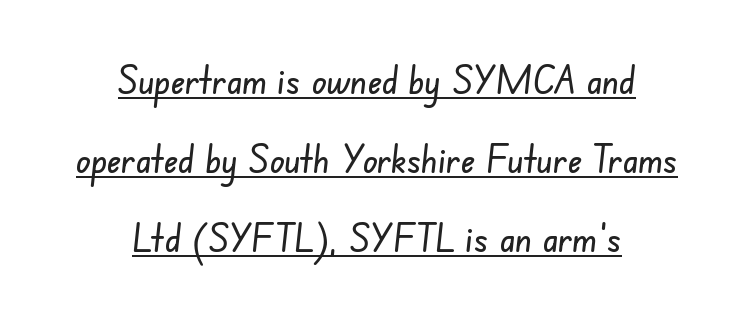
{"serif": "no", "width": "condensed", "stroke_contrast": "low", "x_height": "small", "monospaced": "no", "underline": "yes", "align": "center", "line_spacing": "loose", "line_spacing_ratio": 2.03, "letter_spacing": "normal", "letter_spacing_em": 0.0, "glyph_px": 39}
